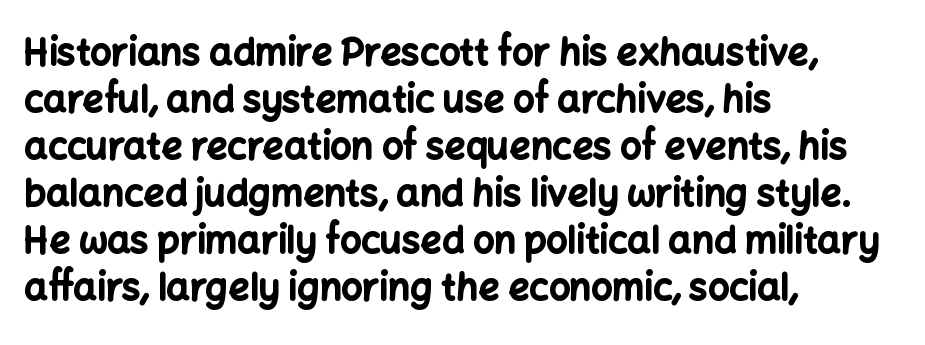
Looks like regular typesetting: each glyph gets only the width it needs. The type family on display is of the sans-serif kind. Quick note: not italic, upright. A normal amount of white space separates one row of letters from the next. The sample has been set heavy, in full bold.
